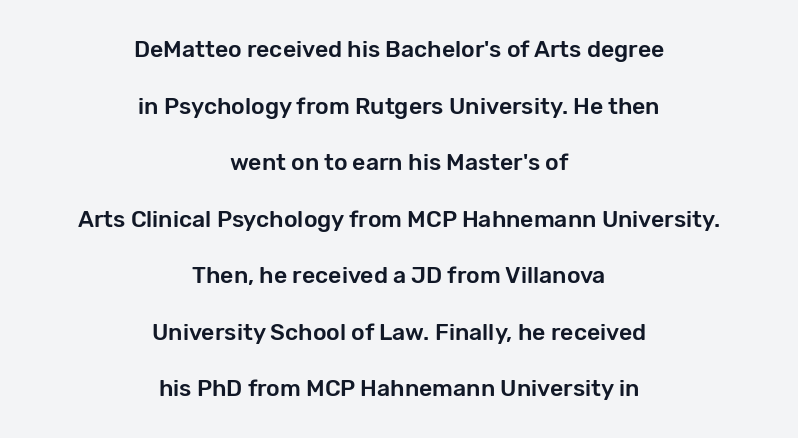
The image shows 23 px text type, upright; set centered, loose line spacing (2.46x), normal letter spacing, not underlined.
